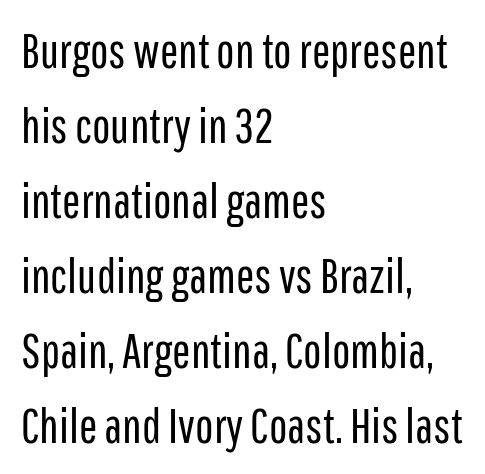
Q: Is the text bold? A: No.
Q: Is the text italic (slanted)? A: No, it is upright.
Q: Is the typeface a serif or a sans-serif typeface? A: Sans-serif.
Q: Is the text underlined? A: No.
Q: How is the paragraph aligned? A: Left-aligned.
Q: Is the spacing between letters normal or unusually wide? A: Normal.
Q: Is the spacing between lines tight, normal or loose? A: Normal.
Q: Width (condensed, normal, or wide)? A: Condensed.
Q: Stroke contrast? A: Low.
Q: x-height? A: Medium.
Q: Monospaced? A: No.
